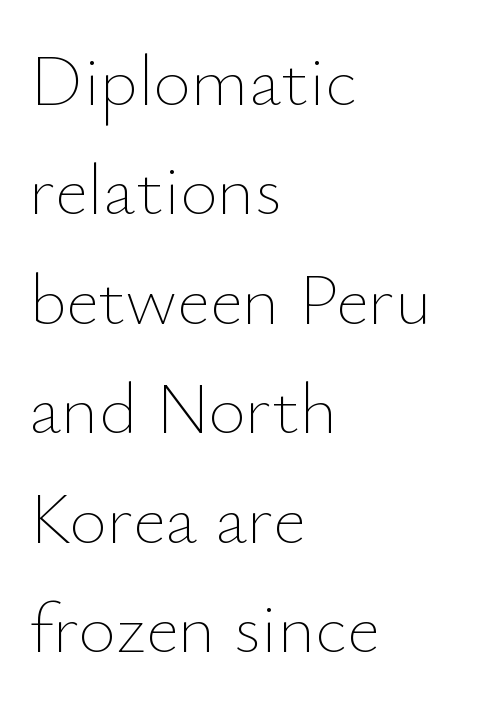
{"italic": "no", "bold": "no", "weight": "thin", "width": "normal", "stroke_contrast": "low", "x_height": "small", "monospaced": "no", "underline": "no", "align": "left", "line_spacing": "normal", "line_spacing_ratio": 1.52, "letter_spacing": "normal", "letter_spacing_em": 0.0, "glyph_px": 72}
